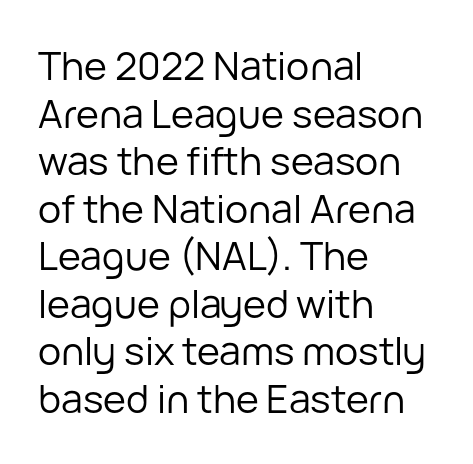
The image shows 39 px regular-weight sans-serif type, upright; set left-aligned, line spacing 1.22x, normal letter spacing, not underlined; low stroke contrast and a medium x-height.
